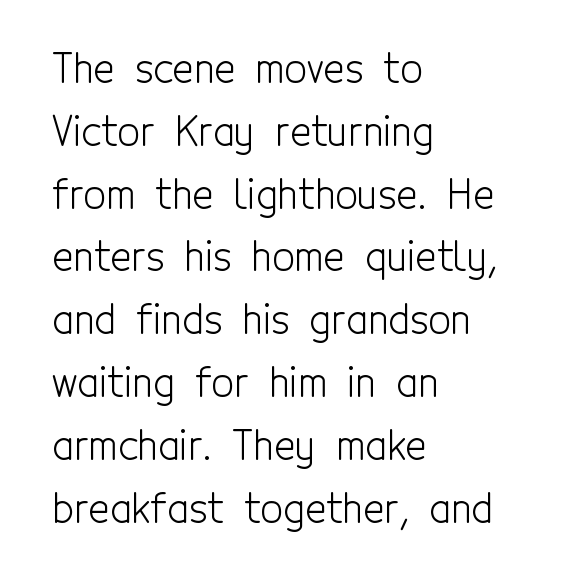
Each letter's strokes conclude bluntly, with no projecting serifs. Line beginnings align vertically; line endings do not. Think of a printed novel: that variable character pitch is what you see here. Check under the words: just untouched page.
